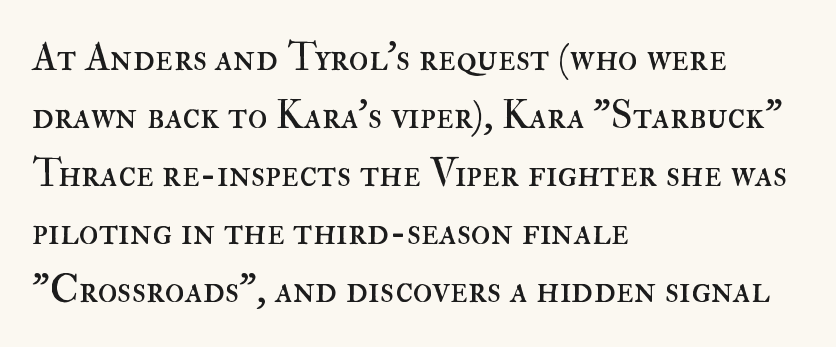
{"italic": "no", "bold": "no", "weight": "regular", "width": "normal", "stroke_contrast": "high", "x_height": "small", "monospaced": "no", "underline": "no", "align": "left", "line_spacing": "normal", "line_spacing_ratio": 1.45, "letter_spacing": "normal", "letter_spacing_em": 0.0, "glyph_px": 40}
